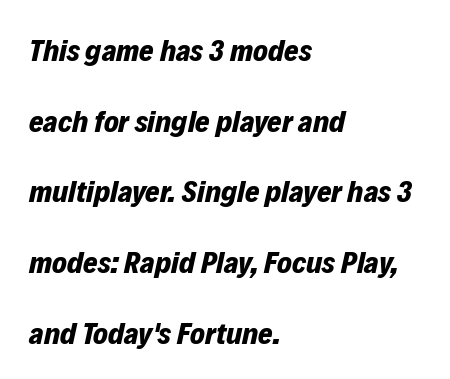
Q: Is the text bold? A: Yes.
Q: Is the text italic (slanted)? A: Yes, it leans right by about 12 degrees.
Q: Is the text underlined? A: No.
Q: How is the paragraph aligned? A: Left-aligned.
Q: Is the spacing between letters normal or unusually wide? A: Normal.
Q: Is the spacing between lines tight, normal or loose? A: Loose.
Q: Width (condensed, normal, or wide)? A: Normal.
Q: Stroke contrast? A: Low.
Q: x-height? A: Medium.
Q: Monospaced? A: No.
